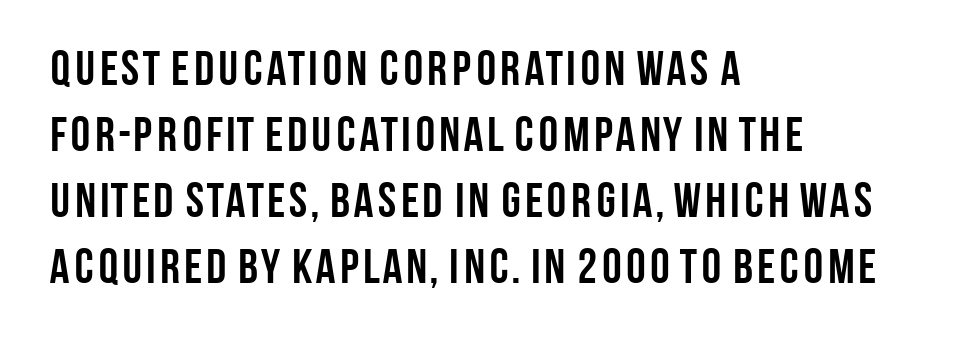
Summary of weight: heavy, a full bold. The designer left line spacing at the default. Are there feet on the stems? There aren't — it's a sans. Every row of glyphs begins at an identical x-position on the left.
